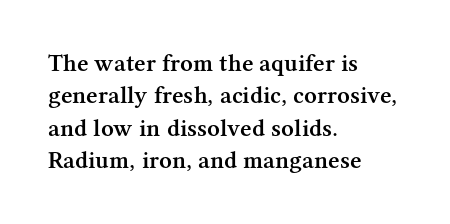
{"italic": "no", "bold": "semi", "underline": "no", "align": "left", "line_spacing": "normal", "line_spacing_ratio": 1.3, "letter_spacing": "normal", "letter_spacing_em": 0.0, "glyph_px": 25}
